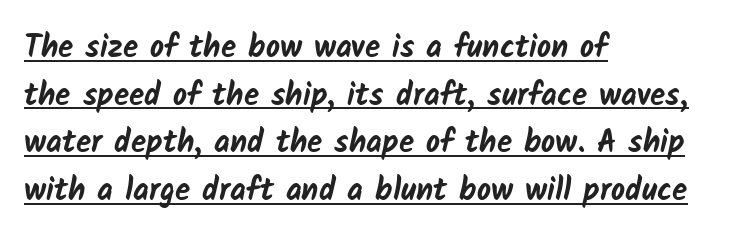
Glance below the letters and you will spot a drawn line. The space between consecutive lines is moderate. Character widths vary here, with narrow letters taking less room than wide ones. In terms of letterform style, serifs are entirely absent.
